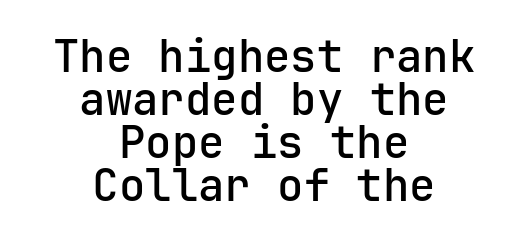
No italicization has been applied; the sample stays upright. Default kerning and tracking; the words read as compact shapes. Alignment: centered. These lines are rendered in a fixed-pitch font.
